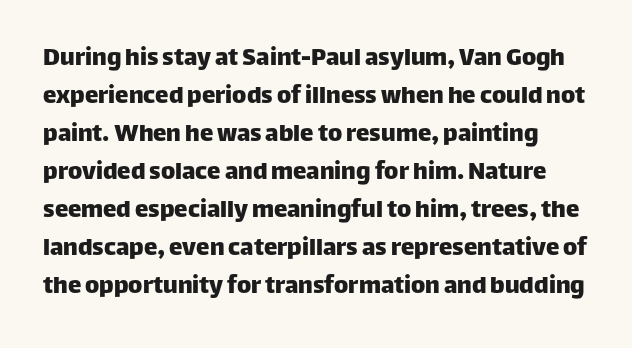
The image shows 27 px text type, upright; set normal line spacing (1.41x), normal letter spacing, not underlined.
